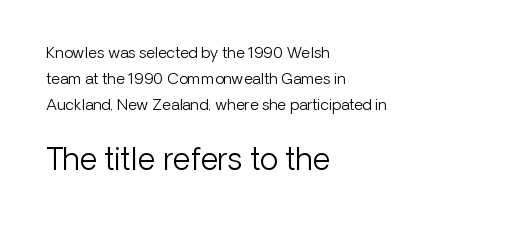
{"serif": "no", "italic": "no", "bold": "no", "weight": "light", "width": "normal", "stroke_contrast": "low", "x_height": "medium", "monospaced": "no", "underline": "no", "align": "left", "line_spacing_ratio": 1.72, "letter_spacing": "normal", "letter_spacing_em": 0.0, "larger_block": "second", "size_ratio": 2.0, "glyph_px": 30}
